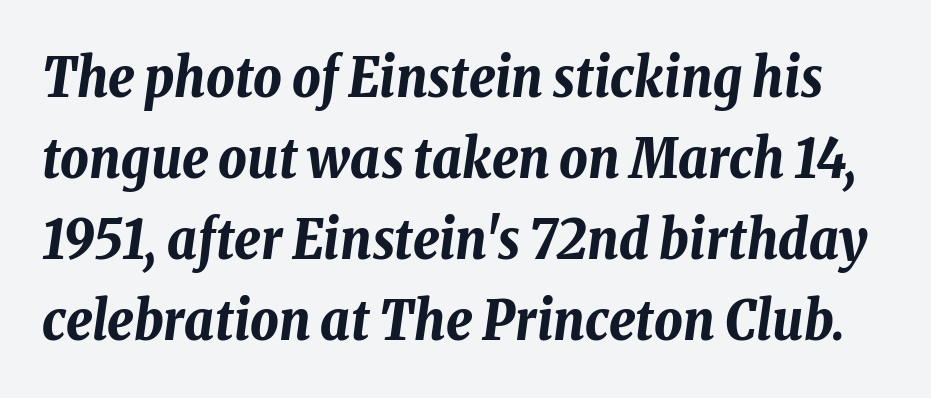
The passage shown is emphatically bold. Check under the words: just untouched page. Each letter keeps its own natural width here, so spacing adapts to shape. An italicized treatment has been applied to the whole sample. Words appear dense and cohesive because spacing is normal. This sample keeps an unexceptional amount of space between lines.
